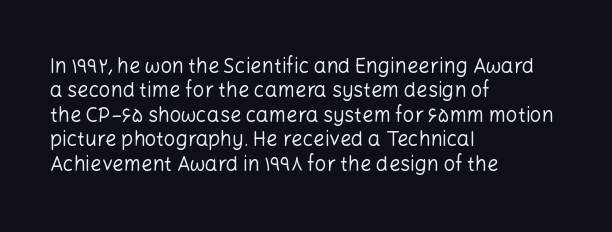
{"italic": "no", "bold": "no", "underline": "no", "align": "left", "line_spacing_ratio": 1.22, "letter_spacing": "normal", "letter_spacing_em": 0.0, "glyph_px": 20}
